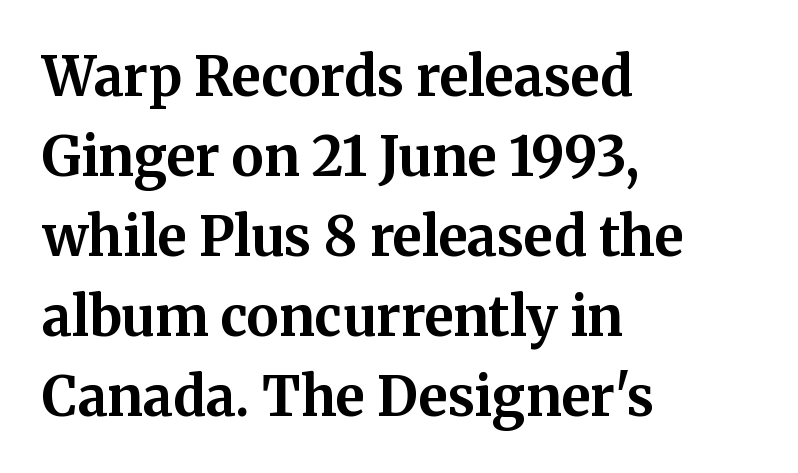
The image shows 54 px bold serif type, upright; set left-aligned, normal line spacing (1.48x), normal letter spacing, not underlined; medium stroke contrast and a medium x-height.
